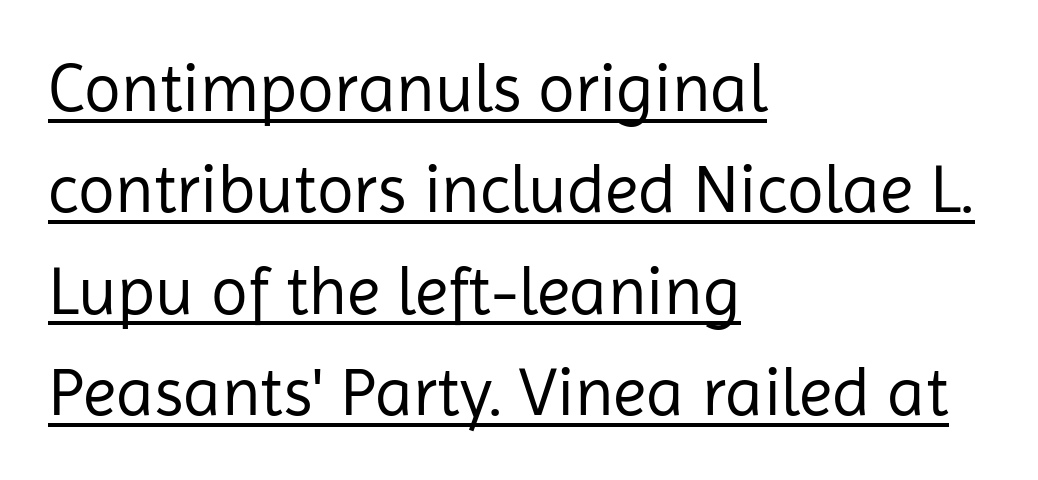
When letters stand straight like this, we call the style roman or upright. What decoration does the sample have? An underline. All the whitespace from short lines collects on the right. Nope, no serifs anywhere on these letters.
